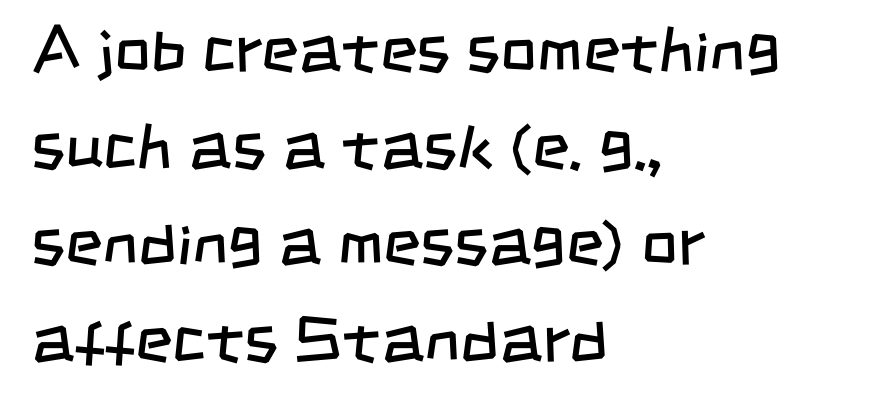
{"serif": "no", "bold": "no", "weight": "regular", "width": "condensed", "stroke_contrast": "low", "x_height": "large", "monospaced": "no", "underline": "no", "align": "left", "line_spacing": "normal", "line_spacing_ratio": 1.51, "letter_spacing": "normal", "letter_spacing_em": 0.0, "glyph_px": 64}
